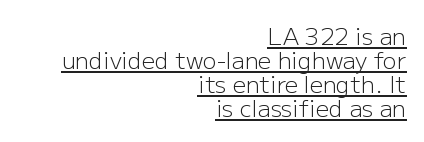
{"italic": "no", "bold": "no", "underline": "yes", "align": "right", "line_spacing": "tight", "line_spacing_ratio": 1.04, "letter_spacing": "normal", "letter_spacing_em": 0.0, "glyph_px": 23}
